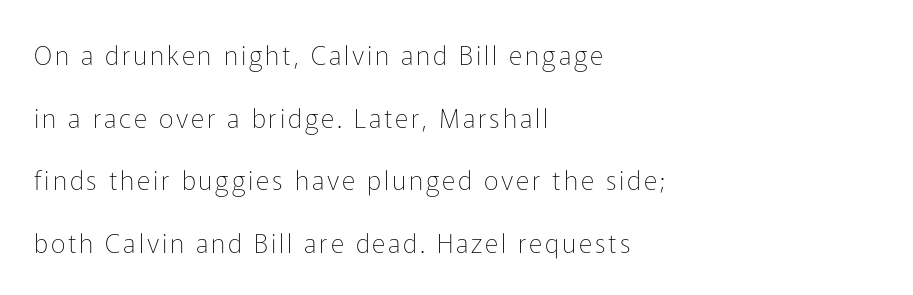
{"italic": "no", "bold": "no", "underline": "no", "align": "left", "line_spacing": "loose", "line_spacing_ratio": 2.41, "glyph_px": 26}
